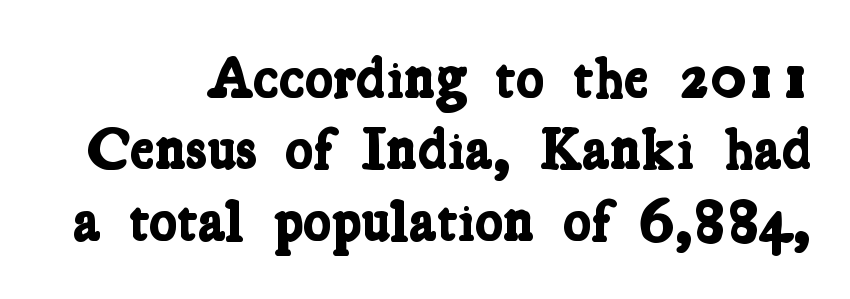
Serifs: yes, visible at the terminals of the letterforms. Characters follow at the spacing the type designer built in. The passage shown is typed in a proportional face where columns would drift. Words float on clear page, feet unadorned. The strokes are fattened all the way to bold.
